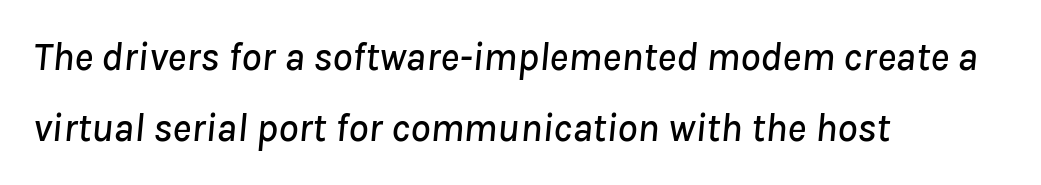
Q: Is the text italic (slanted)? A: Yes, it leans right by about 8 degrees.
Q: Is the text underlined? A: No.
Q: How is the paragraph aligned? A: Left-aligned.
Q: Is the spacing between letters normal or unusually wide? A: Normal.
Q: Width (condensed, normal, or wide)? A: Normal.
Q: Stroke contrast? A: Low.
Q: x-height? A: Medium.
Q: Monospaced? A: No.
